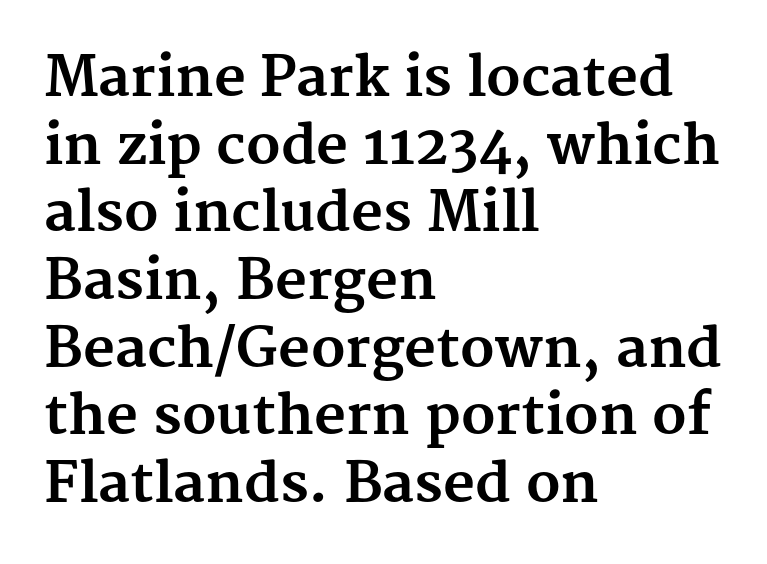
The image shows 55 px bold serif type, upright; set left-aligned, line spacing 1.23x, normal letter spacing, not underlined; medium stroke contrast and a medium x-height.
